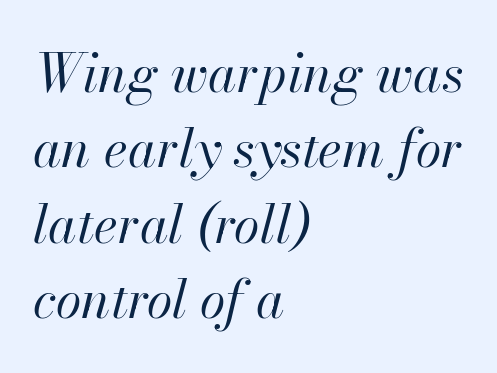
Interline gaps are of average width in this sample. Compared with a centered layout, this one pins lines to the left instead. Unbolded letterforms with no extra heft. Descender tails drop into unmarked territory.
